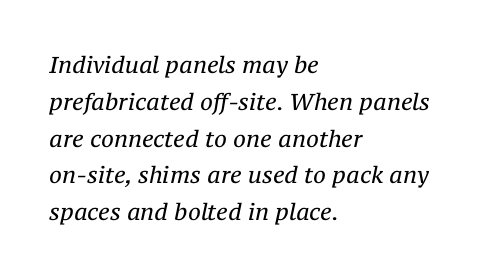
Is the type slanted? Yes — the strokes lean at a clear angle. The letters sit at their default tracking, neither squeezed nor spread. The area under the type is left untouched. The setting favours the left margin, as ordinary paragraphs usually do.
